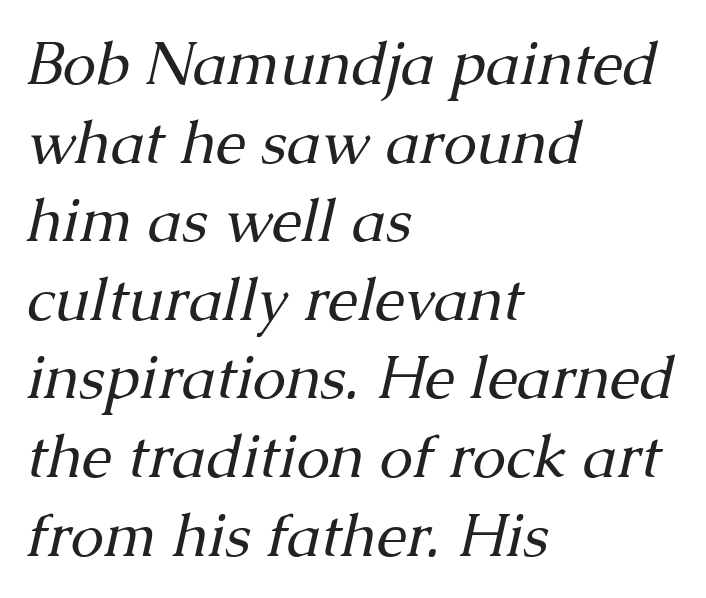
The image shows 60 px regular-weight serif type, italic (leaning right); set left-aligned, normal line spacing (1.31x), normal letter spacing, not underlined; medium stroke contrast and a medium x-height.
